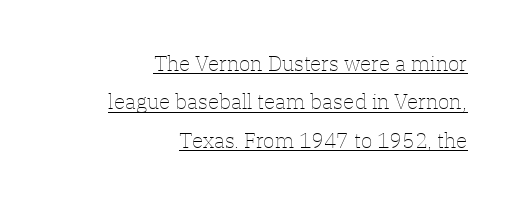
Nothing unusual about the tracking: characters are spaced as the font intends. Stems and bowls with no extra thickness — not bold. Notice how the stems are strictly vertical — no italics here. These characters rest on top of a visible drawn line.
